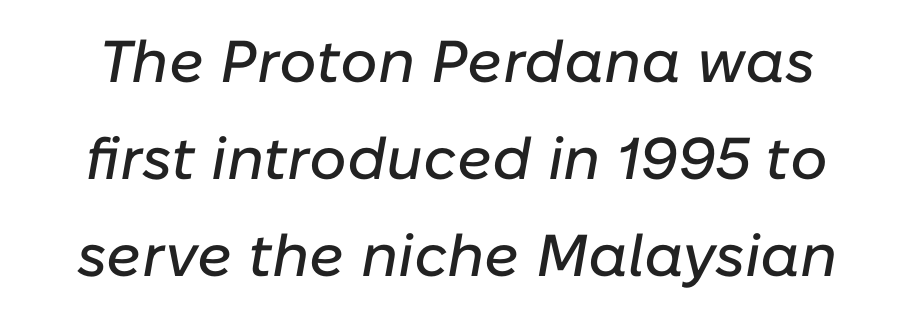
Q: Is the text italic (slanted)? A: Yes, it leans right by about 10 degrees.
Q: Is the text underlined? A: No.
Q: Is the spacing between letters normal or unusually wide? A: Normal.
Q: Is the spacing between lines tight, normal or loose? A: Normal.
Q: Width (condensed, normal, or wide)? A: Normal.
Q: Stroke contrast? A: Low.
Q: x-height? A: Medium.
Q: Monospaced? A: No.
